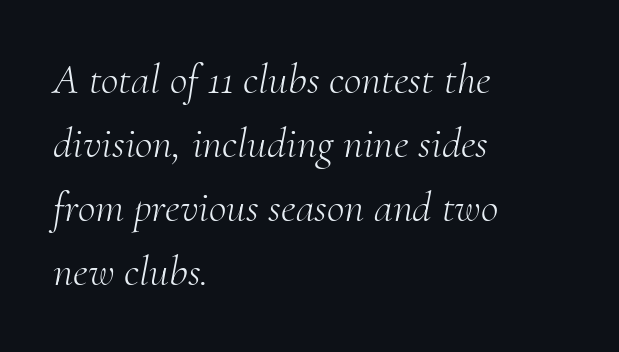
The image shows 43 px light serif type, italic (leaning right); set left-aligned, normal line spacing (1.49x), normal letter spacing, not underlined; medium stroke contrast and a small x-height.
